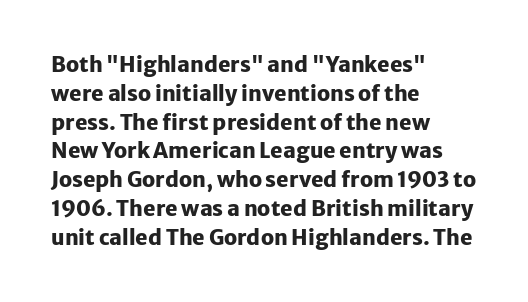
Q: Is the text bold? A: Yes.
Q: Is the text italic (slanted)? A: No, it is upright.
Q: Is the text underlined? A: No.
Q: How is the paragraph aligned? A: Left-aligned.
Q: Is the spacing between letters normal or unusually wide? A: Normal.
Q: Is the spacing between lines tight, normal or loose? A: Normal.
